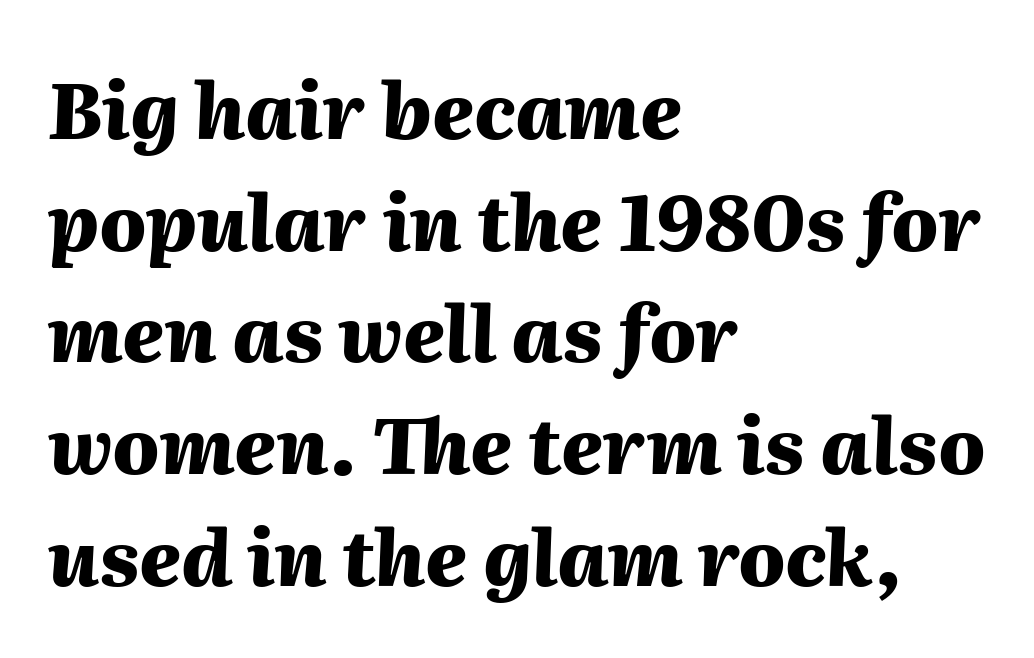
The image shows 77 px heavy type, italic (leaning right); set left-aligned, normal line spacing (1.45x), normal letter spacing, not underlined; medium stroke contrast and a medium x-height.
